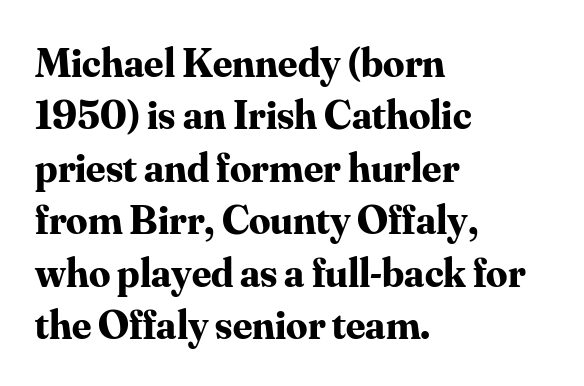
{"serif": "yes", "italic": "no", "bold": "yes", "weight": "bold", "width": "normal", "stroke_contrast": "medium", "x_height": "small", "monospaced": "no", "underline": "no", "align": "left", "line_spacing": "normal", "line_spacing_ratio": 1.25, "letter_spacing": "normal", "letter_spacing_em": 0.0, "glyph_px": 42}
